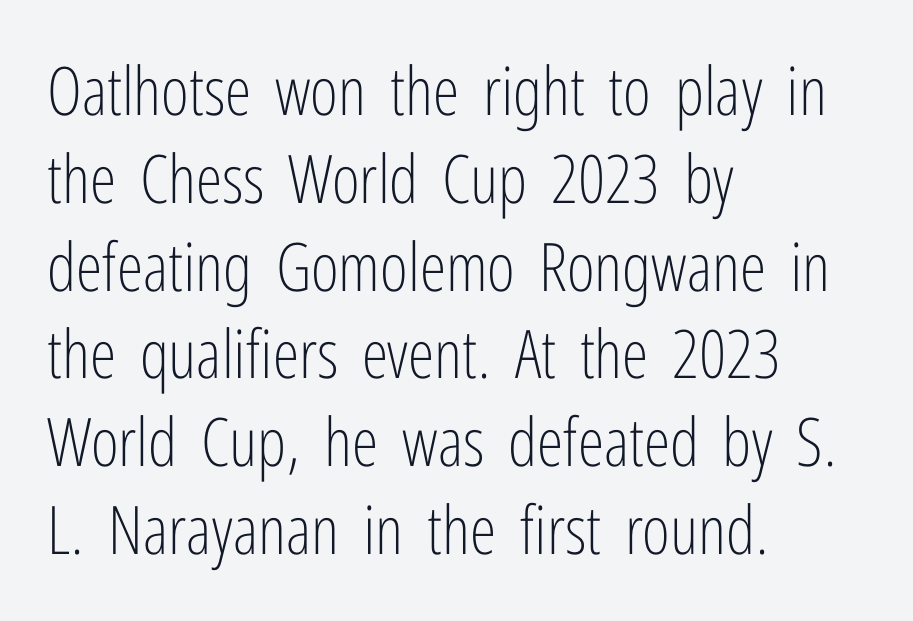
{"serif": "no", "italic": "no", "bold": "no", "weight": "light", "width": "condensed", "stroke_contrast": "low", "x_height": "medium", "monospaced": "no", "underline": "no", "align": "left", "line_spacing": "normal", "line_spacing_ratio": 1.31, "letter_spacing": "normal", "letter_spacing_em": 0.0, "glyph_px": 67}
